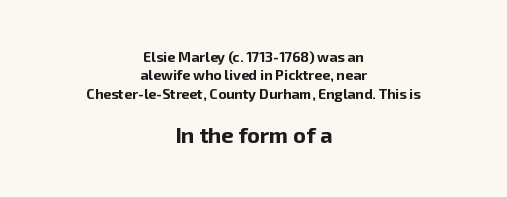
{"italic": "no", "bold": "yes", "underline": "no", "align": "center", "line_spacing": "normal", "line_spacing_ratio": 1.32, "letter_spacing": "normal", "letter_spacing_em": 0.0, "larger_block": "second", "size_ratio": 1.57, "glyph_px": 22}
